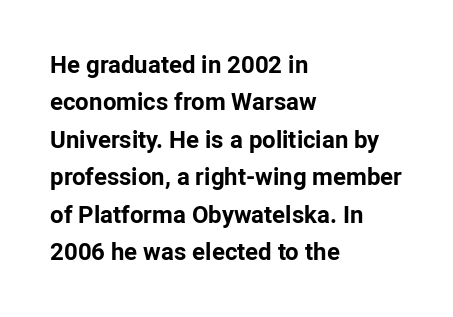
Underline: absent. Strokes here are thick enough to call this a true bold. This block has exactly the height ordinary leading produces. Standard letterfit; no display-style spreading of the glyphs. The lines are quadded left.
